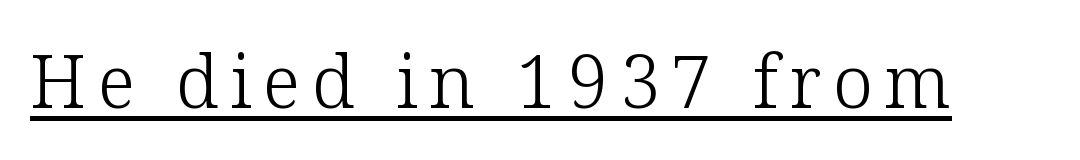
The font is comparable to plain body text, perhaps lighter. This sample has the flowing, uneven cadence of proportional lettering. Posture: upright roman. The glyphs in this specimen are seriffed. The specimen includes a rule beneath the text block's lines.
